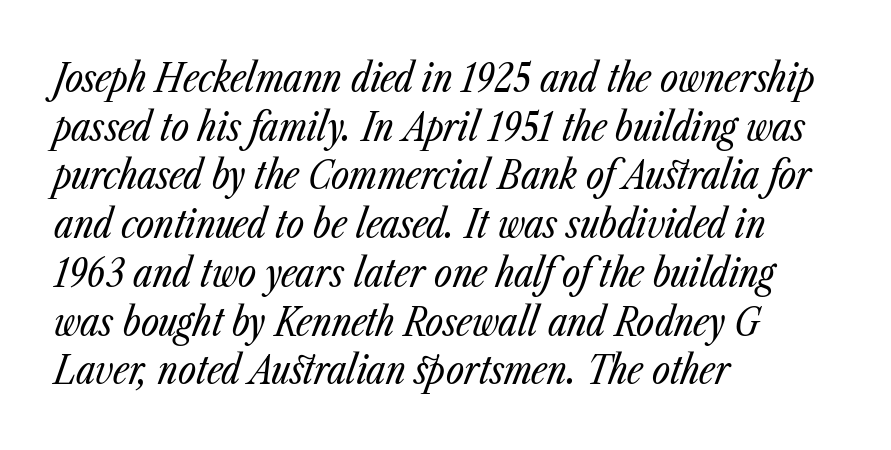
Layout note: lines flush left. Leading: standard. The face used here is proportionally spaced, like ordinary book or web type. Characters follow at the spacing the type designer built in. No heavy texture on the line: the type isn't bold. Each row of text sits above clean, open space.
